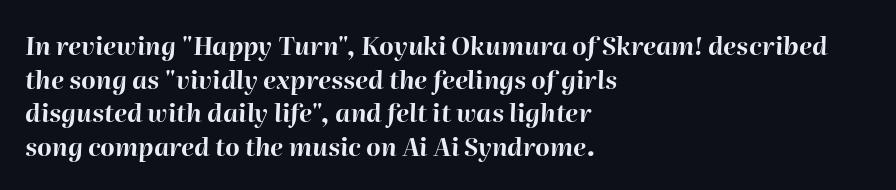
{"italic": "yes", "lean": "right", "slant_degrees": 2, "bold": "yes", "underline": "no", "align": "left", "line_spacing": "normal", "line_spacing_ratio": 1.35, "letter_spacing": "normal", "letter_spacing_em": 0.0, "glyph_px": 25}
